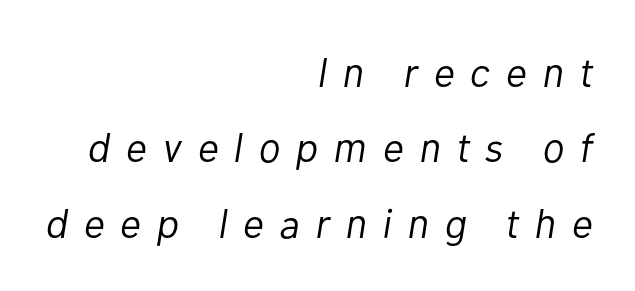
{"italic": "yes", "lean": "right", "slant_degrees": 10, "bold": "no", "weight": "light", "width": "normal", "stroke_contrast": "low", "x_height": "medium", "monospaced": "no", "underline": "no", "align": "right", "line_spacing_ratio": 1.84, "letter_spacing": "wide", "letter_spacing_em": 0.38, "glyph_px": 41}
